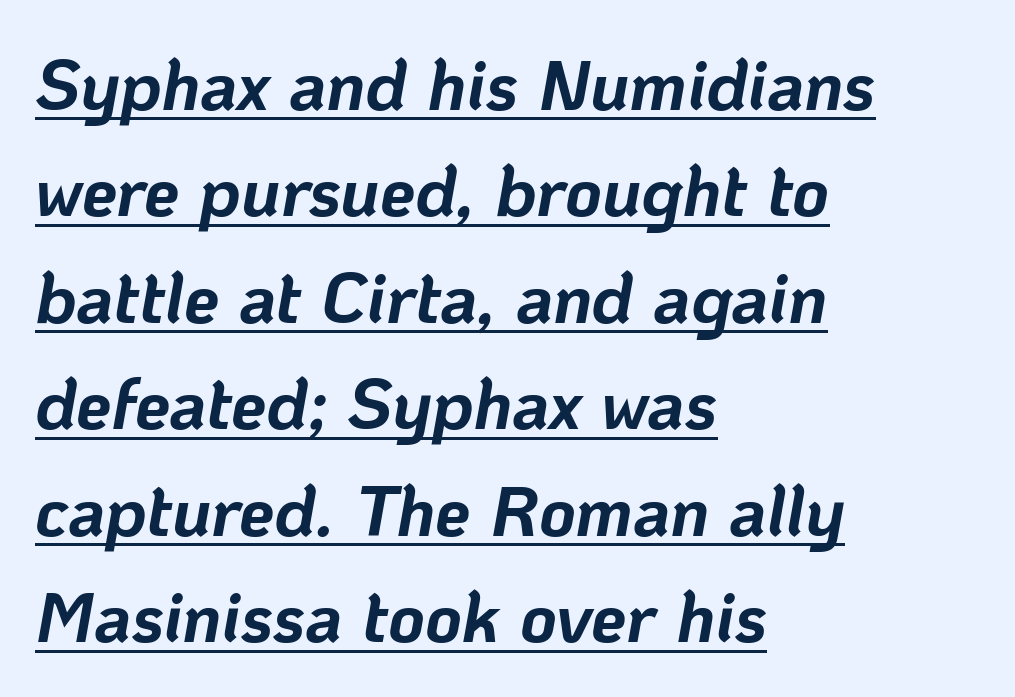
{"italic": "yes", "lean": "right", "slant_degrees": 10, "bold": "yes", "weight": "bold", "width": "normal", "stroke_contrast": "low", "x_height": "medium", "monospaced": "no", "underline": "yes", "align": "left", "line_spacing": "normal", "line_spacing_ratio": 1.5, "letter_spacing": "normal", "letter_spacing_em": 0.0, "glyph_px": 71}
